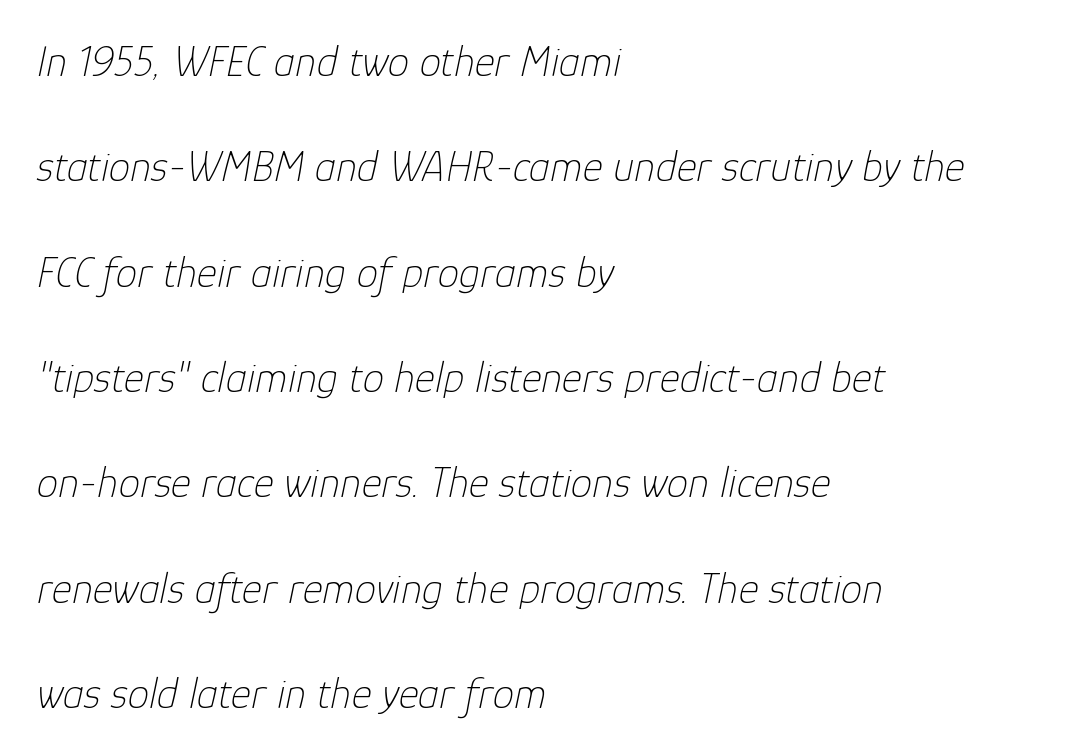
{"italic": "yes", "lean": "right", "slant_degrees": 12, "bold": "no", "weight": "thin", "width": "normal", "stroke_contrast": "low", "x_height": "medium", "monospaced": "no", "underline": "no", "align": "left", "line_spacing": "loose", "line_spacing_ratio": 2.45, "letter_spacing": "normal", "letter_spacing_em": 0.0, "glyph_px": 43}
